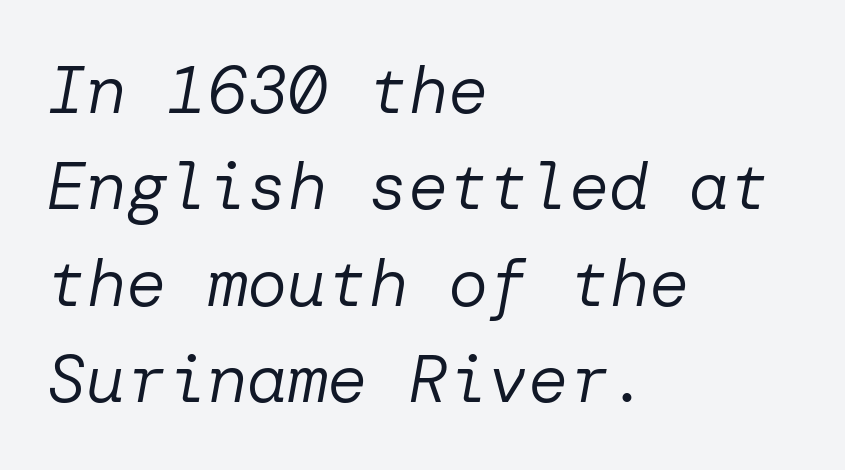
{"italic": "yes", "lean": "right", "slant_degrees": 10, "bold": "no", "weight": "regular", "width": "normal", "stroke_contrast": "low", "x_height": "medium", "underline": "no", "align": "left", "line_spacing": "normal", "line_spacing_ratio": 1.44, "letter_spacing": "normal", "letter_spacing_em": 0.0, "glyph_px": 67}
